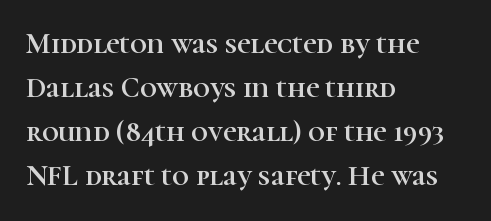
The image shows 29 px serif type, upright; set left-aligned, normal line spacing (1.52x), normal letter spacing, not underlined; high stroke contrast and a medium x-height.
